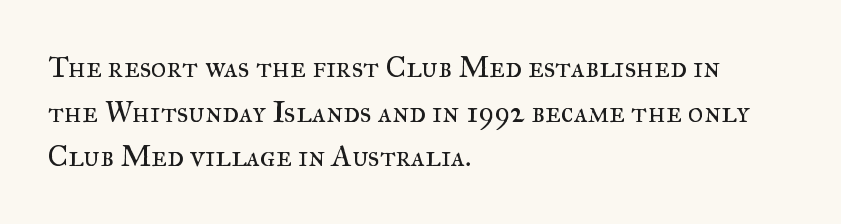
These lines stack with their left ends in a neat column. The axis of the letterforms is exactly vertical. In terms of letterspacing, this is plain default setting. Compared with typical paragraphs, the rows here are spaced about the same.
